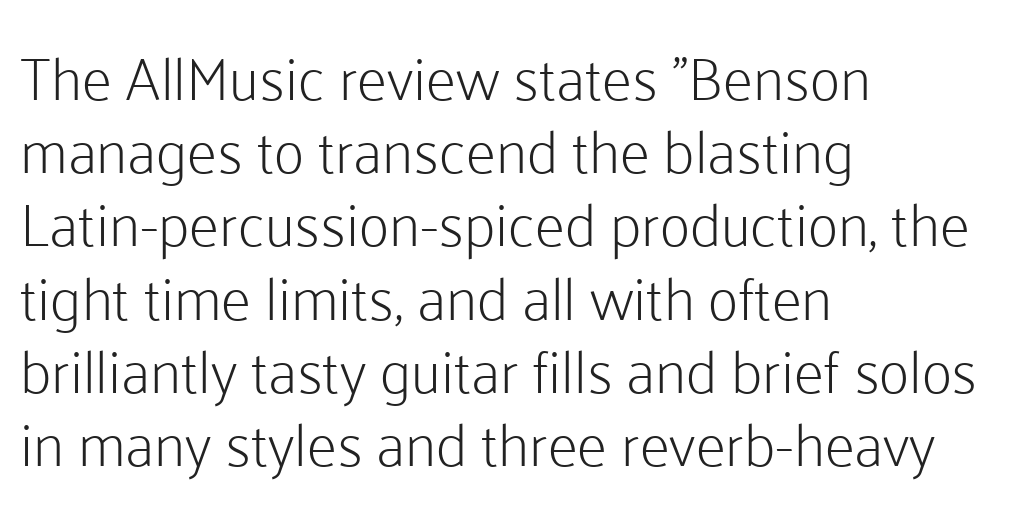
{"serif": "no", "italic": "no", "bold": "no", "weight": "light", "width": "normal", "stroke_contrast": "low", "x_height": "medium", "monospaced": "no", "underline": "no", "align": "left", "line_spacing_ratio": 1.22, "letter_spacing": "normal", "letter_spacing_em": 0.0, "glyph_px": 60}
